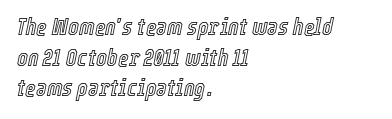
The image shows 23 px text type, italic (leaning right); set left-aligned, normal line spacing (1.33x), normal letter spacing, not underlined.
